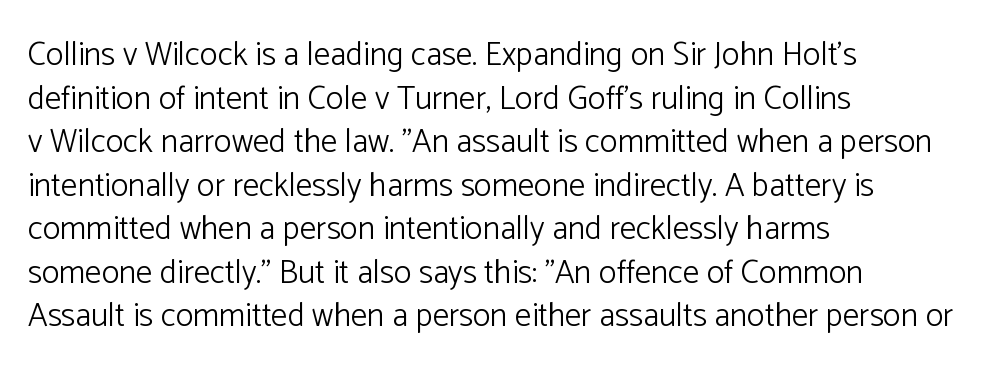
Q: Is the text bold? A: No.
Q: Is the text italic (slanted)? A: No, it is upright.
Q: Is the typeface a serif or a sans-serif typeface? A: Sans-serif.
Q: Is the text underlined? A: No.
Q: How is the paragraph aligned? A: Left-aligned.
Q: Is the spacing between letters normal or unusually wide? A: Normal.
Q: Is the spacing between lines tight, normal or loose? A: Normal.
Q: Width (condensed, normal, or wide)? A: Normal.
Q: Stroke contrast? A: Low.
Q: x-height? A: Medium.
Q: Monospaced? A: No.
